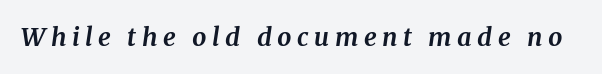
The image shows 25 px bold type, italic (leaning right); set unusually wide letter spacing (+0.22 em), not underlined.
